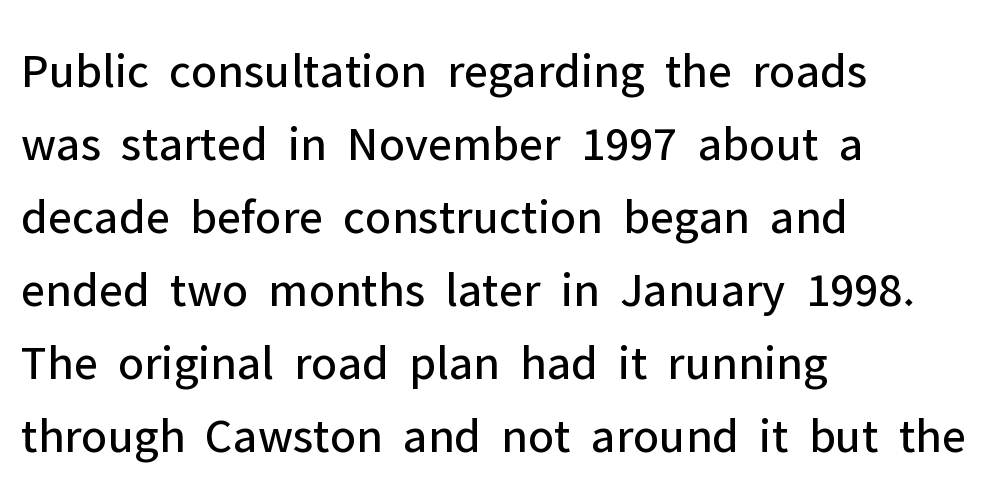
Q: Is the text bold? A: No.
Q: Is the text italic (slanted)? A: No, it is upright.
Q: Is the typeface a serif or a sans-serif typeface? A: Sans-serif.
Q: Is the text underlined? A: No.
Q: How is the paragraph aligned? A: Left-aligned.
Q: Is the spacing between letters normal or unusually wide? A: Normal.
Q: Is the spacing between lines tight, normal or loose? A: Normal.
Q: Width (condensed, normal, or wide)? A: Normal.
Q: Stroke contrast? A: Low.
Q: x-height? A: Medium.
Q: Monospaced? A: No.
